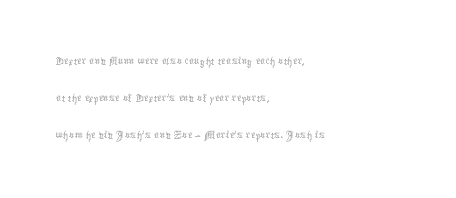
{"italic": "no", "bold": "no", "underline": "no", "align": "left", "line_spacing": "normal", "line_spacing_ratio": 1.42, "letter_spacing": "normal", "letter_spacing_em": 0.0, "glyph_px": 26}
